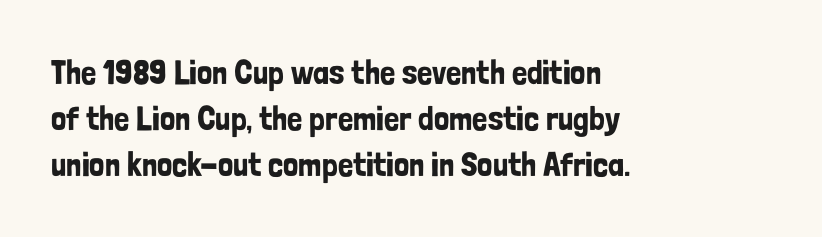
{"serif": "no", "italic": "no", "width": "condensed", "stroke_contrast": "low", "x_height": "medium", "monospaced": "no", "underline": "no", "align": "left", "line_spacing": "normal", "line_spacing_ratio": 1.36, "letter_spacing": "normal", "letter_spacing_em": 0.0, "glyph_px": 34}
